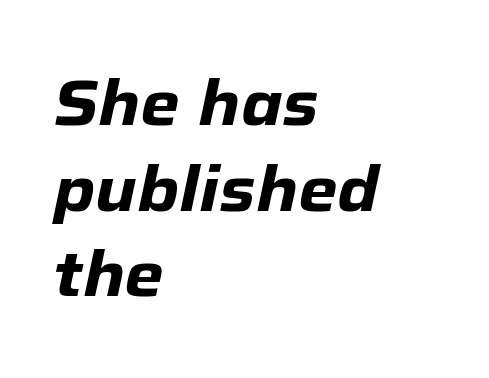
The image shows 63 px heavy type, italic (leaning right); set left-aligned, normal line spacing (1.36x), normal letter spacing, not underlined; low stroke contrast and a medium x-height.
